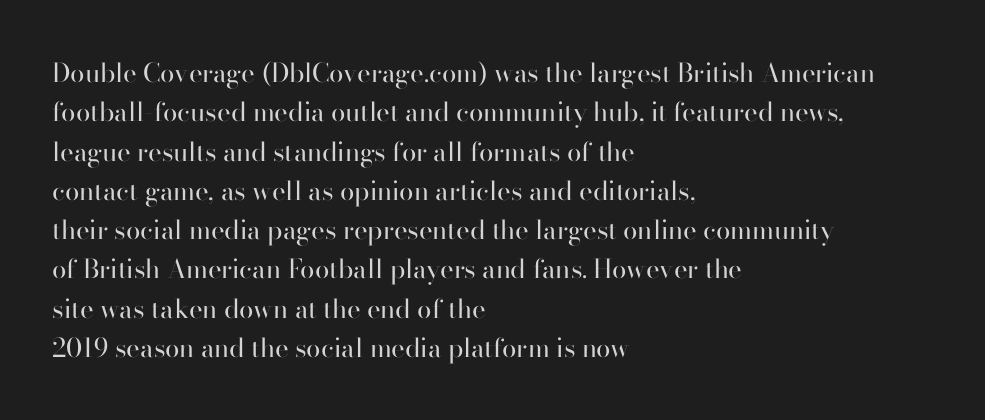
{"italic": "no", "bold": "no", "underline": "no", "align": "left", "line_spacing": "normal", "line_spacing_ratio": 1.51, "letter_spacing": "normal", "letter_spacing_em": 0.0, "glyph_px": 26}
